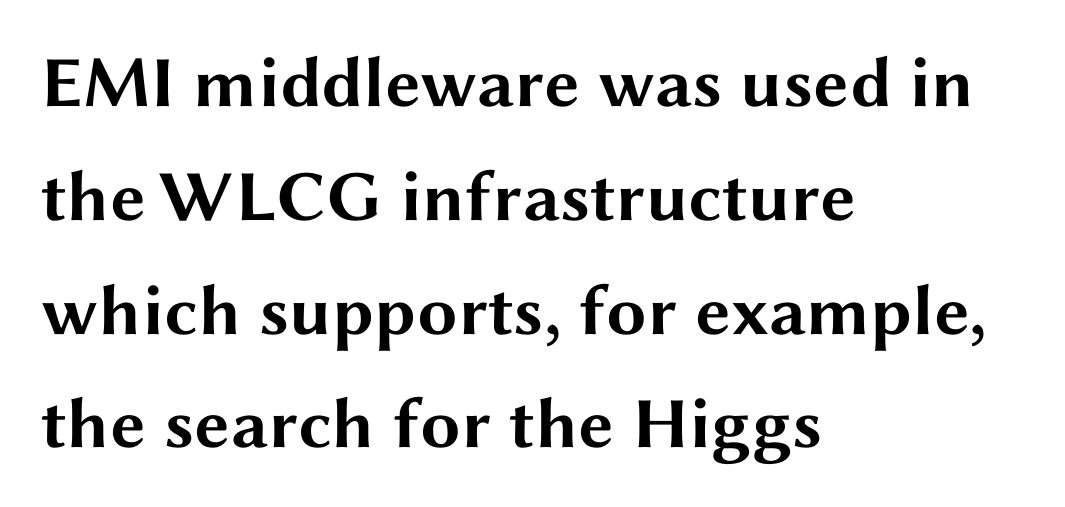
The image shows 72 px bold, wide sans-serif type, upright; set left-aligned, normal line spacing (1.58x), normal letter spacing, not underlined; medium stroke contrast and a medium x-height.
